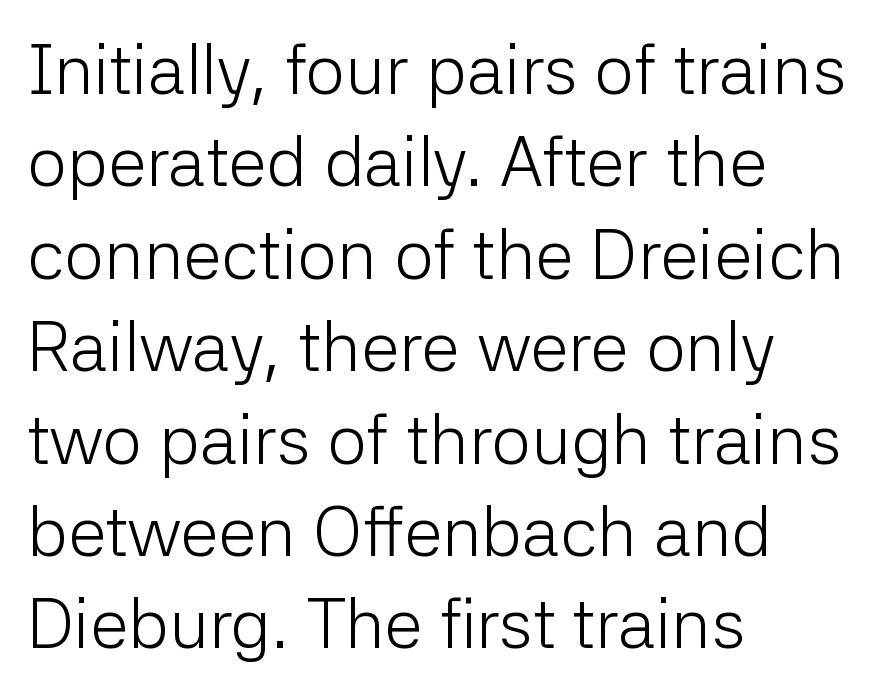
Nobody drew a line under any word here. Evenly set lines give the paragraph a standard silhouette. Nope, not italic — everything's standing straight. Default kerning and tracking; the words read as compact shapes.
